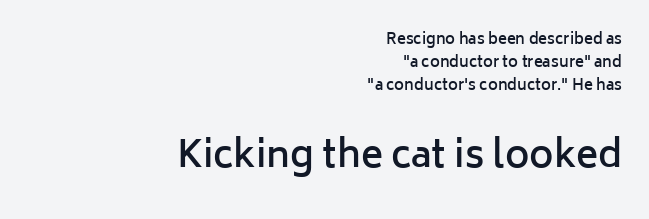
Q: Is the text bold? A: Semi-bold.
Q: Is the text italic (slanted)? A: No, it is upright.
Q: Is the typeface a serif or a sans-serif typeface? A: Sans-serif.
Q: Is the text underlined? A: No.
Q: How is the paragraph aligned? A: Right-aligned.
Q: Is the spacing between letters normal or unusually wide? A: Normal.
Q: Is the spacing between lines tight, normal or loose? A: Normal.
Q: Which block of text is set in a larger size, the first (top) or the second (bottom)? A: The second (bottom) one.
Q: Width (condensed, normal, or wide)? A: Normal.
Q: Stroke contrast? A: Low.
Q: x-height? A: Medium.
Q: Monospaced? A: No.
